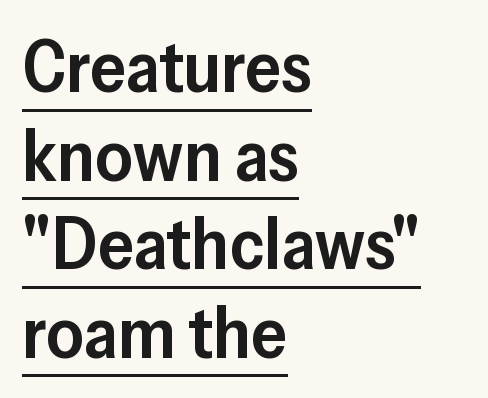
Q: Is the text bold? A: Semi-bold.
Q: Is the text italic (slanted)? A: No, it is upright.
Q: Is the typeface a serif or a sans-serif typeface? A: Sans-serif.
Q: Is the text underlined? A: Yes.
Q: How is the paragraph aligned? A: Left-aligned.
Q: Is the spacing between letters normal or unusually wide? A: Normal.
Q: Width (condensed, normal, or wide)? A: Normal.
Q: Stroke contrast? A: Low.
Q: x-height? A: Medium.
Q: Monospaced? A: No.
